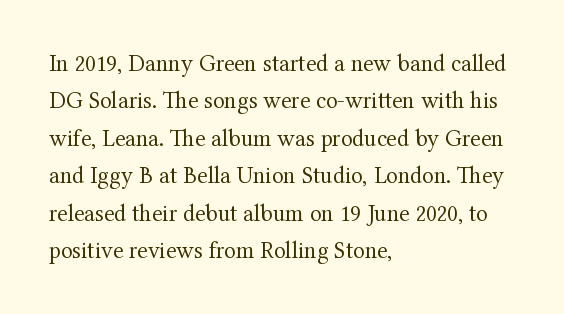
Q: Is the text bold? A: No.
Q: Is the text italic (slanted)? A: No, it is upright.
Q: Is the text underlined? A: No.
Q: How is the paragraph aligned? A: Left-aligned.
Q: Is the spacing between letters normal or unusually wide? A: Normal.
Q: Is the spacing between lines tight, normal or loose? A: Normal.
